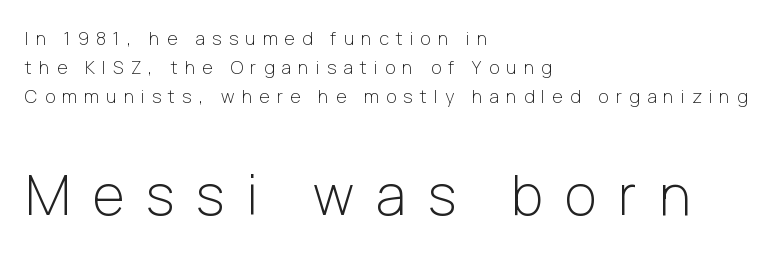
Q: Is the text bold? A: No.
Q: Is the text italic (slanted)? A: No, it is upright.
Q: Is the typeface a serif or a sans-serif typeface? A: Sans-serif.
Q: Is the text underlined? A: No.
Q: How is the paragraph aligned? A: Left-aligned.
Q: Is the spacing between letters normal or unusually wide? A: Unusually wide.
Q: Is the spacing between lines tight, normal or loose? A: Normal.
Q: Which block of text is set in a larger size, the first (top) or the second (bottom)? A: The second (bottom) one.
Q: Width (condensed, normal, or wide)? A: Normal.
Q: Stroke contrast? A: Low.
Q: x-height? A: Medium.
Q: Monospaced? A: No.
